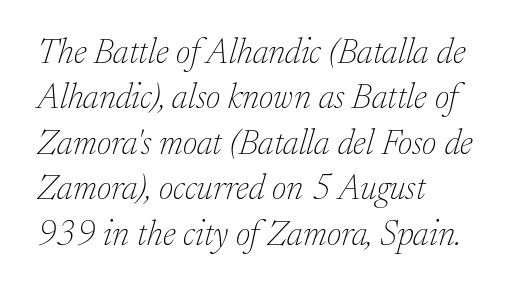
{"serif": "yes", "italic": "yes", "lean": "right", "slant_degrees": 17, "bold": "no", "weight": "thin", "width": "normal", "stroke_contrast": "low", "x_height": "medium", "monospaced": "no", "underline": "no", "align": "left", "line_spacing": "normal", "line_spacing_ratio": 1.3, "letter_spacing": "normal", "letter_spacing_em": 0.0, "glyph_px": 35}
